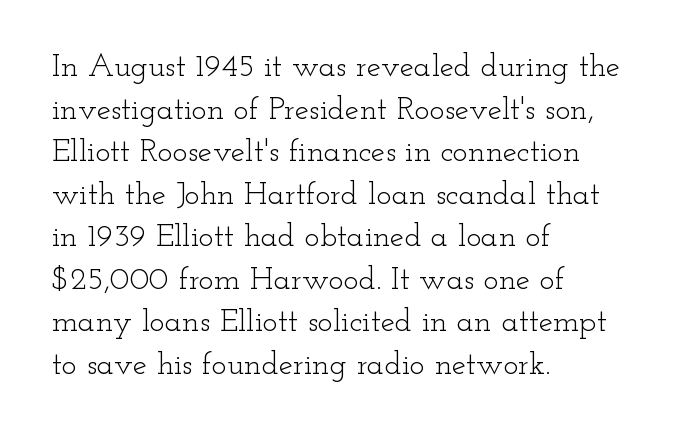
{"serif": "yes", "italic": "no", "bold": "no", "weight": "light", "width": "wide", "stroke_contrast": "low", "x_height": "small", "monospaced": "no", "underline": "no", "align": "left", "line_spacing": "normal", "line_spacing_ratio": 1.33, "letter_spacing": "normal", "letter_spacing_em": 0.0, "glyph_px": 32}
